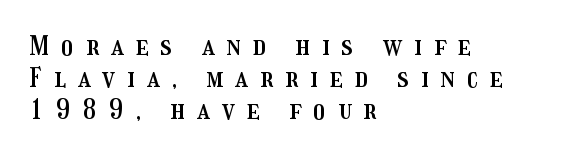
Q: Is the text italic (slanted)? A: No, it is upright.
Q: Is the text underlined? A: No.
Q: How is the paragraph aligned? A: Left-aligned.
Q: Is the spacing between letters normal or unusually wide? A: Unusually wide.
